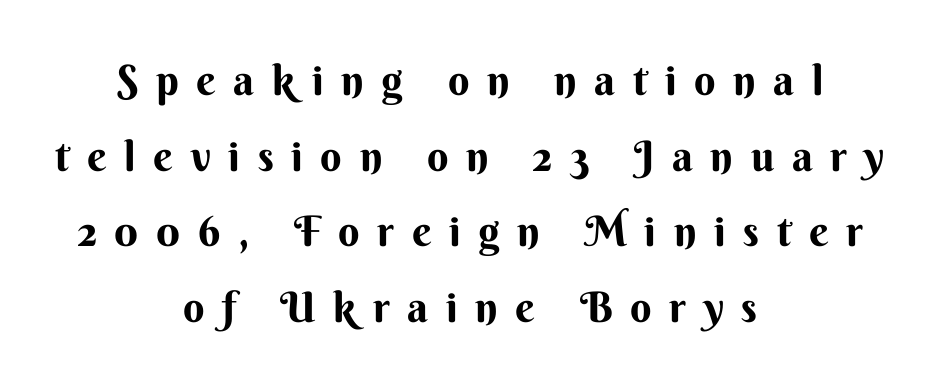
Q: Is the text bold? A: Yes.
Q: Is the text italic (slanted)? A: No, it is upright.
Q: Is the typeface a serif or a sans-serif typeface? A: Sans-serif.
Q: Is the text underlined? A: No.
Q: How is the paragraph aligned? A: Centered.
Q: Is the spacing between letters normal or unusually wide? A: Unusually wide.
Q: Width (condensed, normal, or wide)? A: Normal.
Q: Stroke contrast? A: Medium.
Q: x-height? A: Small.
Q: Monospaced? A: No.
